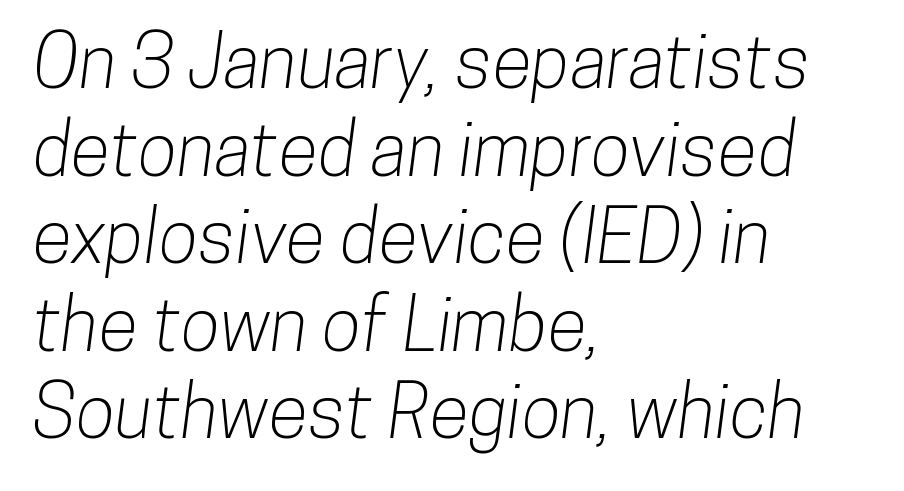
The image shows 73 px condensed sans-serif type; set left-aligned, line spacing 1.2x, normal letter spacing, not underlined; low stroke contrast and a medium x-height.
